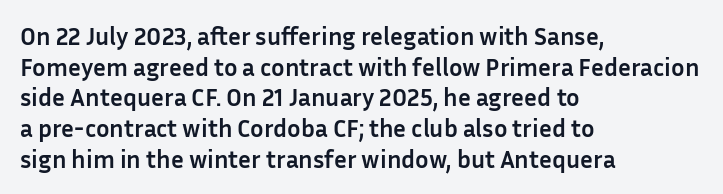
The image shows 25 px bold type, upright; set left-aligned, line spacing 1.23x, normal letter spacing, not underlined.
